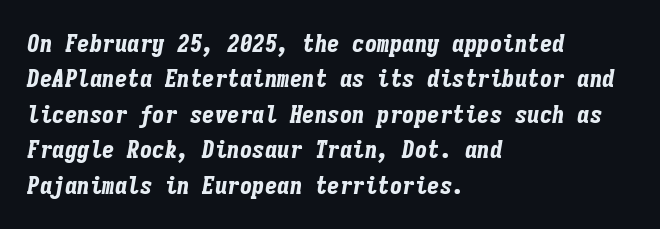
Descenders hang freely into open space. Reading down the block, your eye returns to a fixed left position each line. How heavy is the stroke? Heavy — this is a bold. Slanted lettering throughout. One glance says typical: line gaps are just what's usual. The type is set solid horizontally, with unmodified tracking.
